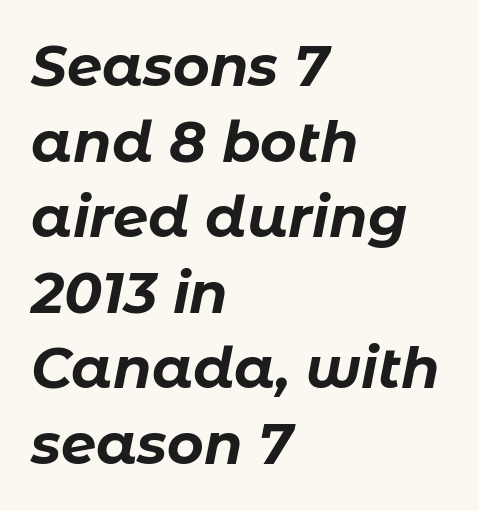
Q: Is the text bold? A: Yes.
Q: Is the text italic (slanted)? A: Yes, it leans right by about 11 degrees.
Q: Is the text underlined? A: No.
Q: How is the paragraph aligned? A: Left-aligned.
Q: Is the spacing between letters normal or unusually wide? A: Normal.
Q: Is the spacing between lines tight, normal or loose? A: Normal.
Q: Width (condensed, normal, or wide)? A: Normal.
Q: Stroke contrast? A: Low.
Q: x-height? A: Medium.
Q: Monospaced? A: No.
